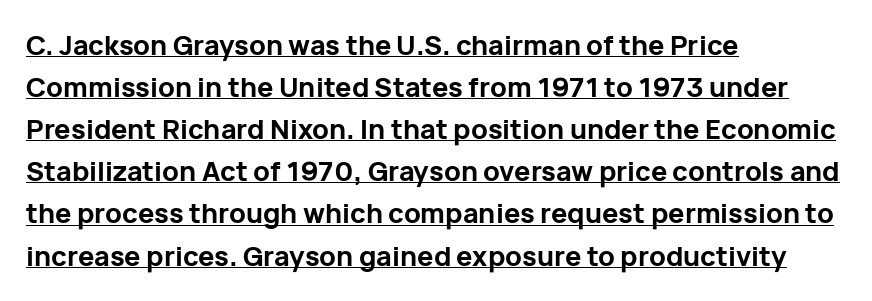
Typographic density is high because the face is bold. Unlike italic type, these characters show no tilt at all. This sample uses plain, unmodified letter spacing. Quick note: interline space is typical. Honestly, the underline is the first thing you notice here.
